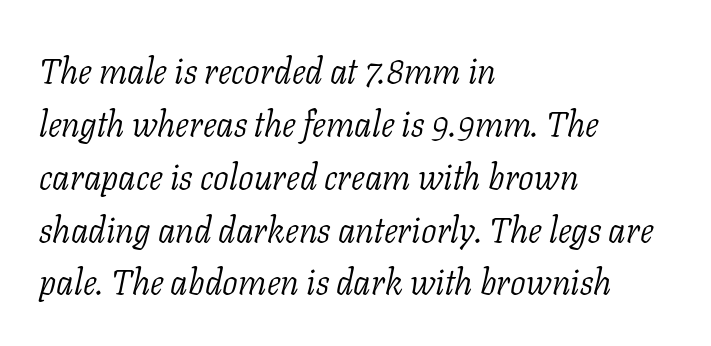
The image shows 35 px light serif type, italic (leaning right); set left-aligned, normal line spacing (1.51x), normal letter spacing, not underlined; low stroke contrast and a medium x-height.
